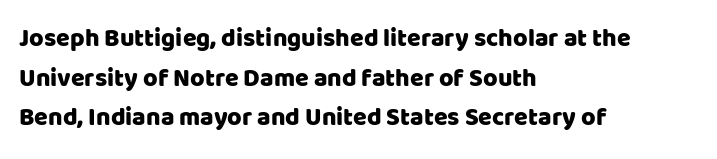
Words appear dense and cohesive because spacing is normal. Italic? Not at all — the glyphs are vertical. Horizontally, the lines are justified to the leading edge only. Leading matches the norm, producing a regular column. Each row of text sits above clean, open space.
